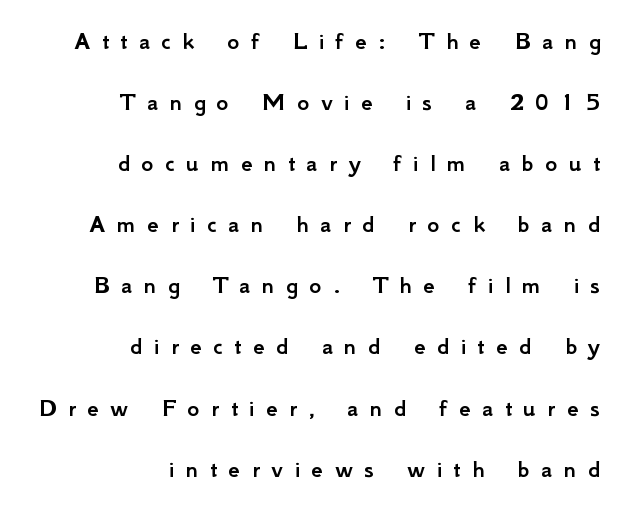
Q: Is the text italic (slanted)? A: No, it is upright.
Q: Is the text underlined? A: No.
Q: How is the paragraph aligned? A: Right-aligned.
Q: Is the spacing between letters normal or unusually wide? A: Unusually wide.
Q: Is the spacing between lines tight, normal or loose? A: Loose.
